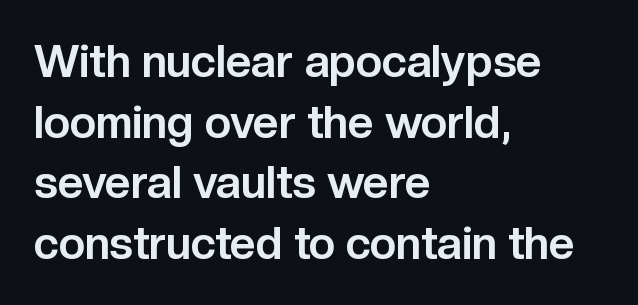
Q: Is the text bold? A: Yes.
Q: Is the text italic (slanted)? A: No, it is upright.
Q: Is the typeface a serif or a sans-serif typeface? A: Sans-serif.
Q: Is the text underlined? A: No.
Q: How is the paragraph aligned? A: Left-aligned.
Q: Is the spacing between letters normal or unusually wide? A: Normal.
Q: Is the spacing between lines tight, normal or loose? A: Normal.
Q: Width (condensed, normal, or wide)? A: Normal.
Q: Stroke contrast? A: Low.
Q: x-height? A: Medium.
Q: Monospaced? A: No.
